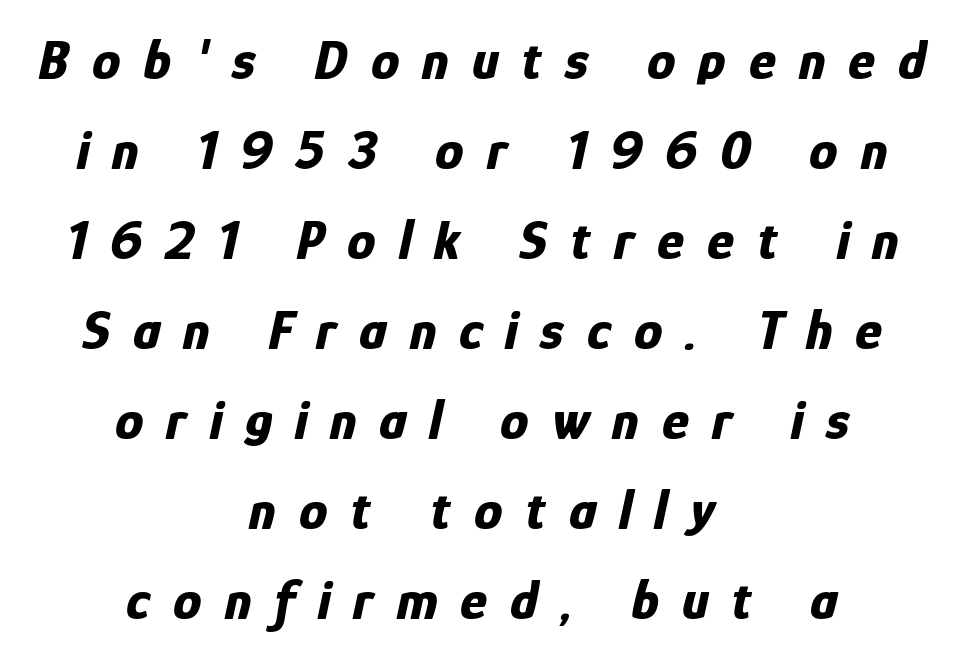
The image shows 57 px bold, condensed type, italic (leaning right); set centered, normal line spacing (1.58x), unusually wide letter spacing (+0.4 em), not underlined; low stroke contrast and a medium x-height.
